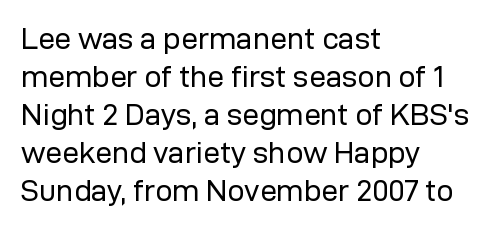
{"serif": "no", "italic": "no", "bold": "no", "weight": "regular", "width": "normal", "stroke_contrast": "low", "x_height": "medium", "monospaced": "no", "underline": "no", "align": "left", "line_spacing": "normal", "line_spacing_ratio": 1.27, "letter_spacing": "normal", "letter_spacing_em": 0.0, "glyph_px": 30}
